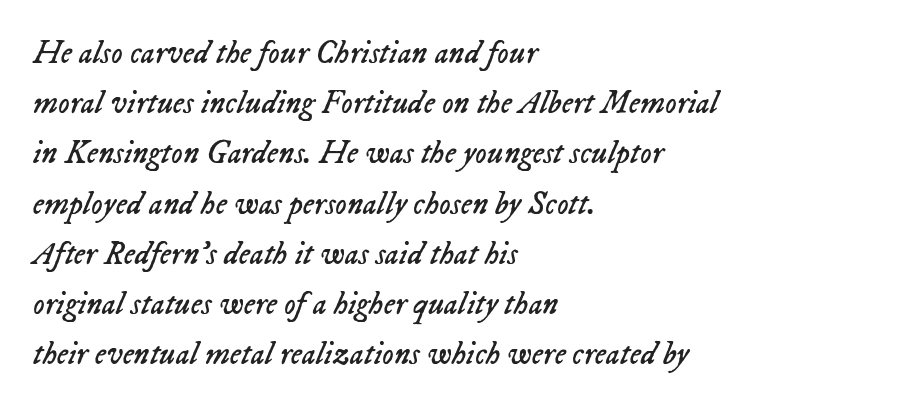
Q: Is the text bold? A: No.
Q: Is the text italic (slanted)? A: Yes, it leans right by about 23 degrees.
Q: Is the text underlined? A: No.
Q: How is the paragraph aligned? A: Left-aligned.
Q: Is the spacing between letters normal or unusually wide? A: Normal.
Q: Is the spacing between lines tight, normal or loose? A: Normal.
Q: Width (condensed, normal, or wide)? A: Normal.
Q: Stroke contrast? A: Low.
Q: x-height? A: Medium.
Q: Monospaced? A: No.
